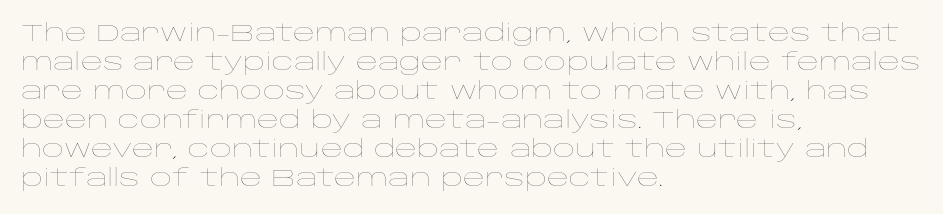
The image shows 24 px text type, upright; set left-aligned, line spacing 1.21x, normal letter spacing, not underlined.
